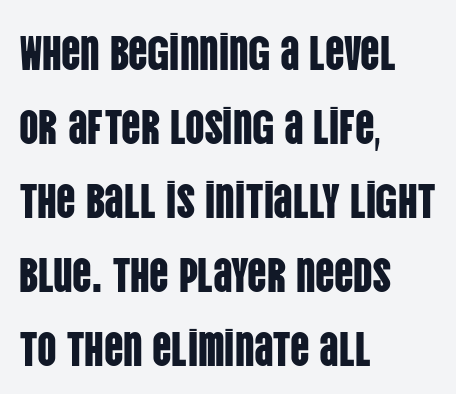
{"serif": "no", "italic": "no", "width": "condensed", "stroke_contrast": "low", "x_height": "large", "monospaced": "no", "underline": "no", "align": "left", "line_spacing": "normal", "line_spacing_ratio": 1.54, "letter_spacing": "normal", "letter_spacing_em": 0.0, "glyph_px": 48}
